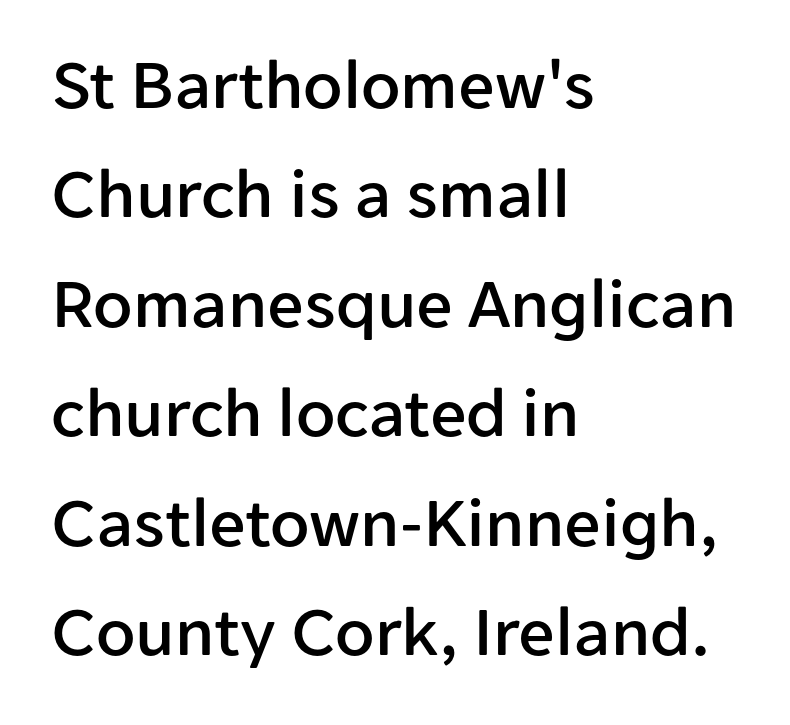
Q: Is the text italic (slanted)? A: No, it is upright.
Q: Is the typeface a serif or a sans-serif typeface? A: Sans-serif.
Q: Is the text underlined? A: No.
Q: How is the paragraph aligned? A: Left-aligned.
Q: Is the spacing between letters normal or unusually wide? A: Normal.
Q: Is the spacing between lines tight, normal or loose? A: Normal.
Q: Width (condensed, normal, or wide)? A: Normal.
Q: Stroke contrast? A: Low.
Q: x-height? A: Medium.
Q: Monospaced? A: No.
